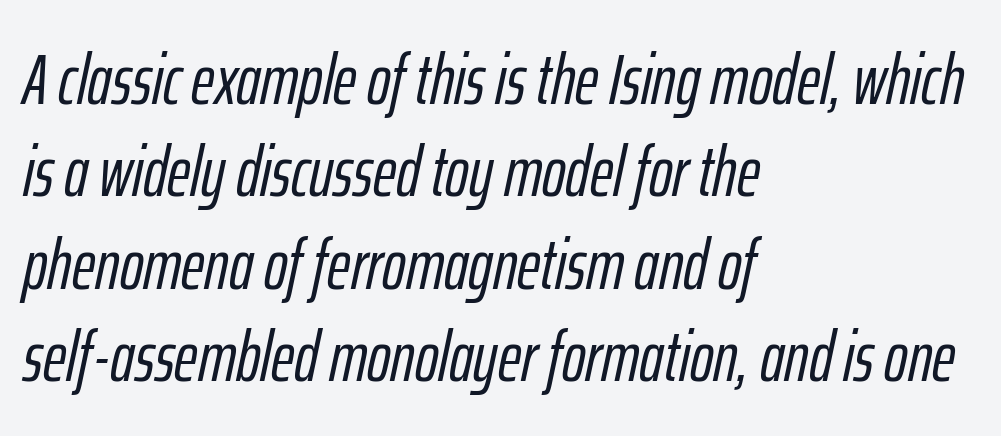
{"italic": "yes", "lean": "right", "slant_degrees": 12, "width": "condensed", "stroke_contrast": "low", "x_height": "medium", "monospaced": "no", "underline": "no", "align": "left", "line_spacing": "normal", "line_spacing_ratio": 1.3, "letter_spacing": "normal", "letter_spacing_em": 0.0, "glyph_px": 71}
